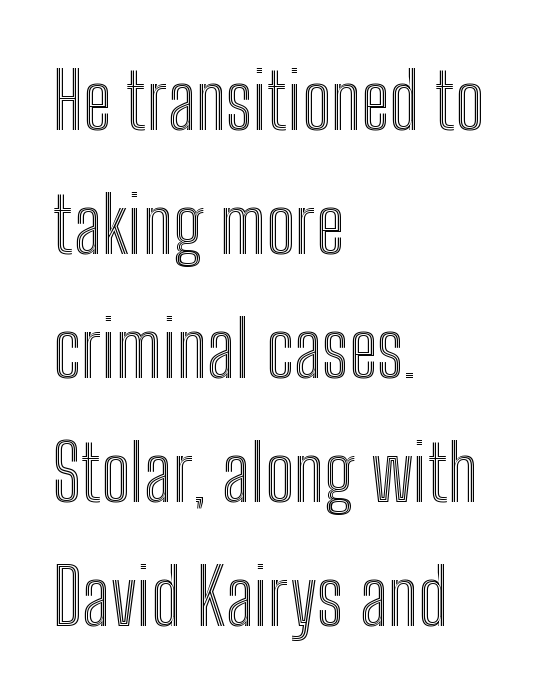
{"italic": "no", "width": "condensed", "x_height": "medium", "monospaced": "no", "underline": "no", "align": "left", "line_spacing": "normal", "line_spacing_ratio": 1.59, "letter_spacing": "normal", "letter_spacing_em": 0.0, "glyph_px": 78}
